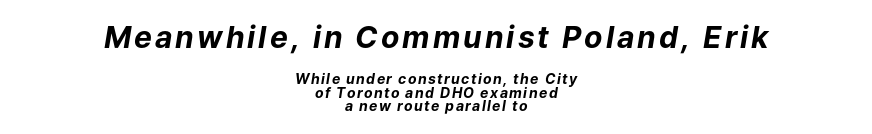
The image shows 30 px bold type, italic (leaning right); set centered, tight line spacing (0.95x), not underlined; the first (top) block is 2.14x larger; low stroke contrast and a medium x-height.
